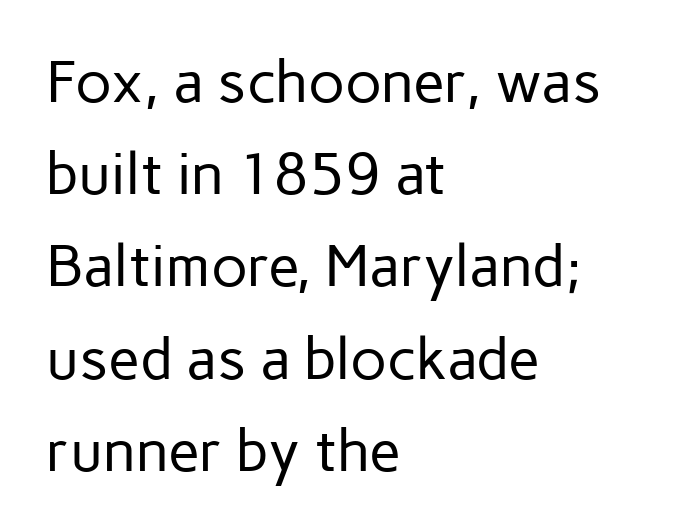
The image shows 58 px regular-weight sans-serif type, upright; set left-aligned, normal line spacing (1.59x), normal letter spacing, not underlined; low stroke contrast and a medium x-height.
